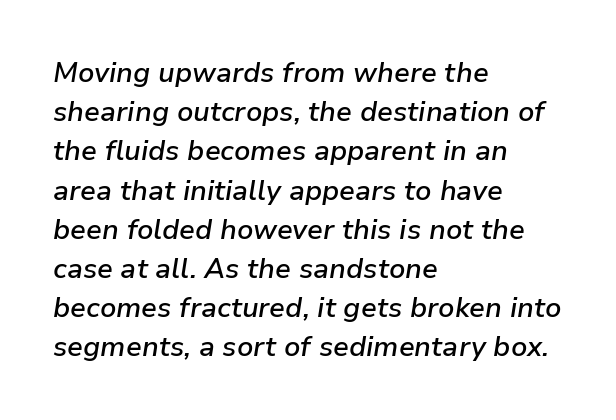
The image shows 28 px semibold type, italic (leaning right); set left-aligned, normal line spacing (1.4x), normal letter spacing, not underlined; low stroke contrast and a medium x-height.
